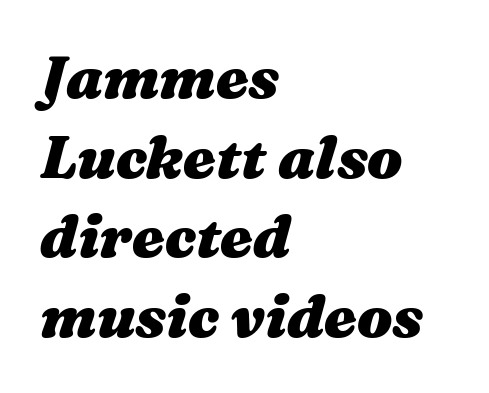
Q: Is the text bold? A: Yes.
Q: Is the text italic (slanted)? A: Yes, it leans right by about 16 degrees.
Q: Is the text underlined? A: No.
Q: How is the paragraph aligned? A: Left-aligned.
Q: Is the spacing between letters normal or unusually wide? A: Normal.
Q: Is the spacing between lines tight, normal or loose? A: Normal.
Q: Width (condensed, normal, or wide)? A: Wide.
Q: Stroke contrast? A: Medium.
Q: x-height? A: Medium.
Q: Monospaced? A: No.
